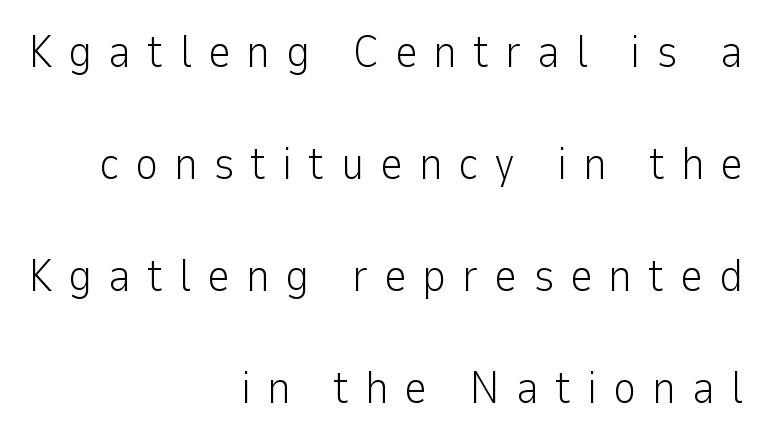
The image shows 45 px light sans-serif type, upright; set right-aligned, loose line spacing (2.49x), unusually wide letter spacing (+0.35 em), not underlined; low stroke contrast and a medium x-height.
